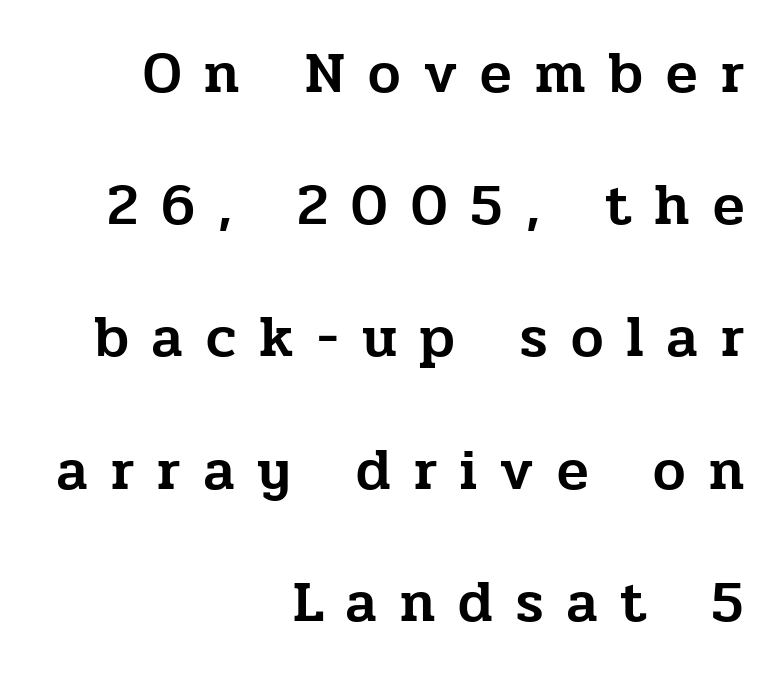
Q: Is the text italic (slanted)? A: No, it is upright.
Q: Is the typeface a serif or a sans-serif typeface? A: Serif.
Q: Is the text underlined? A: No.
Q: How is the paragraph aligned? A: Right-aligned.
Q: Is the spacing between letters normal or unusually wide? A: Unusually wide.
Q: Is the spacing between lines tight, normal or loose? A: Loose.
Q: Width (condensed, normal, or wide)? A: Normal.
Q: Stroke contrast? A: Low.
Q: x-height? A: Medium.
Q: Monospaced? A: No.
